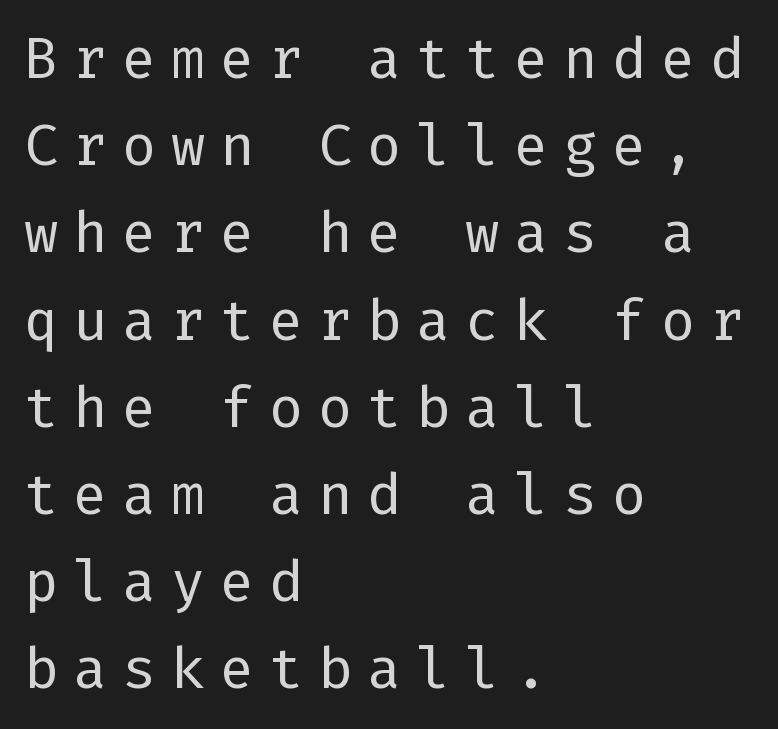
Q: Is the text bold? A: No.
Q: Is the text italic (slanted)? A: No, it is upright.
Q: Is the typeface a serif or a sans-serif typeface? A: Sans-serif.
Q: Is the text underlined? A: No.
Q: How is the paragraph aligned? A: Left-aligned.
Q: Is the spacing between letters normal or unusually wide? A: Unusually wide.
Q: Is the spacing between lines tight, normal or loose? A: Normal.
Q: Width (condensed, normal, or wide)? A: Normal.
Q: Stroke contrast? A: Low.
Q: x-height? A: Medium.
